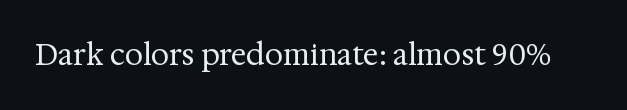
Quick note: underline off. The rendering keeps characters at their native spacing. Weight: not bold — regular or lighter. A typesetter would label this face a serif. Quick note: not italic, upright. Note the varied advance widths — an 'i' is clearly narrower than an 'm'.
